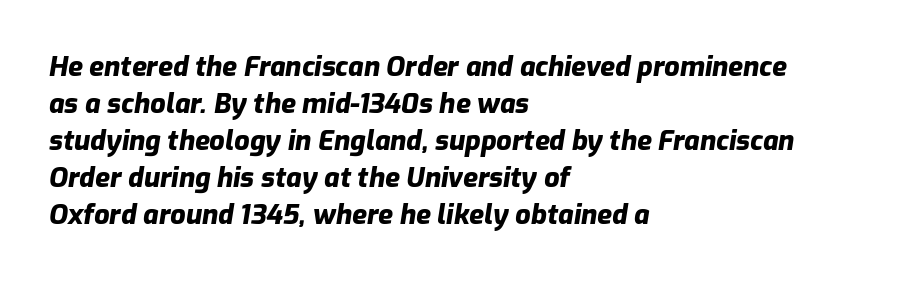
The image shows 27 px bold type, italic (leaning right); set left-aligned, normal line spacing (1.37x), normal letter spacing, not underlined.
